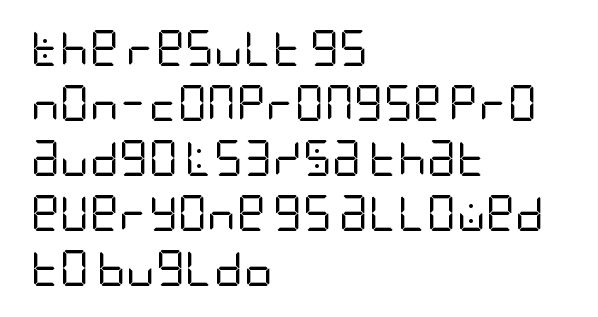
Quick note: not italic, upright. Leftover space on each line is placed entirely after the last word. This reads as an unemphasized weight, regular at the heaviest. Nothing unusual about the tracking: characters are spaced as the font intends.
